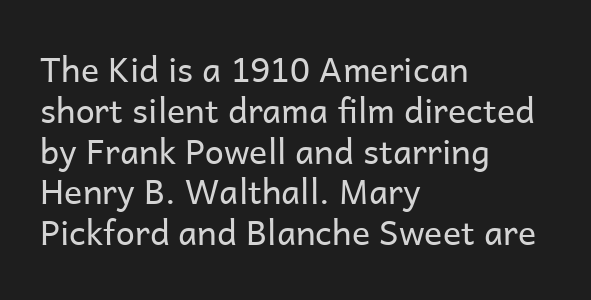
{"serif": "no", "italic": "no", "bold": "no", "weight": "regular", "width": "normal", "stroke_contrast": "low", "x_height": "medium", "monospaced": "no", "underline": "no", "align": "left", "line_spacing_ratio": 1.2, "letter_spacing": "normal", "letter_spacing_em": 0.0, "glyph_px": 34}
